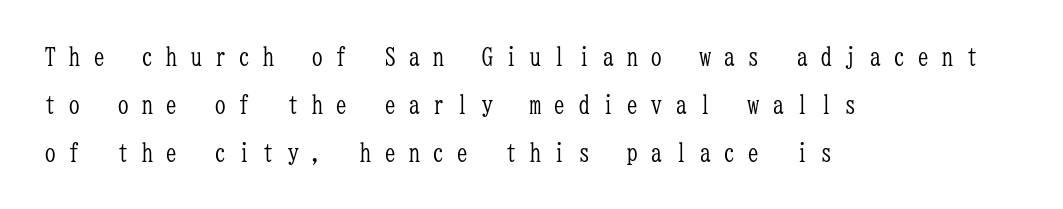
Line starts are locked; line ends wander. The cut favours lightness, reaching ordinary text weight at its darkest. Each word looks stretched out because of the extra space between its letters. Beneath every word, the page is bare.
